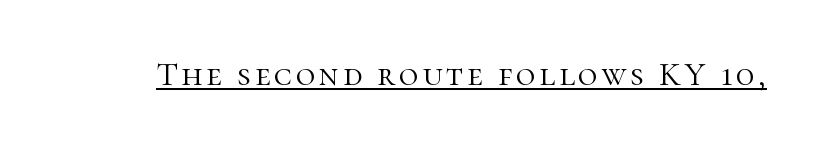
{"serif": "yes", "italic": "no", "bold": "no", "weight": "light", "width": "normal", "stroke_contrast": "high", "x_height": "medium", "monospaced": "no", "underline": "yes", "glyph_px": 34}
